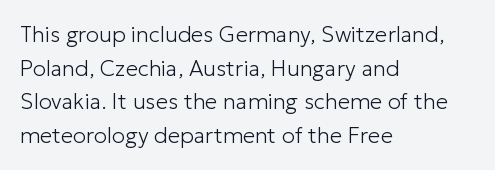
The image shows 22 px text type, upright; set left-aligned, normal line spacing (1.53x), normal letter spacing, not underlined.
